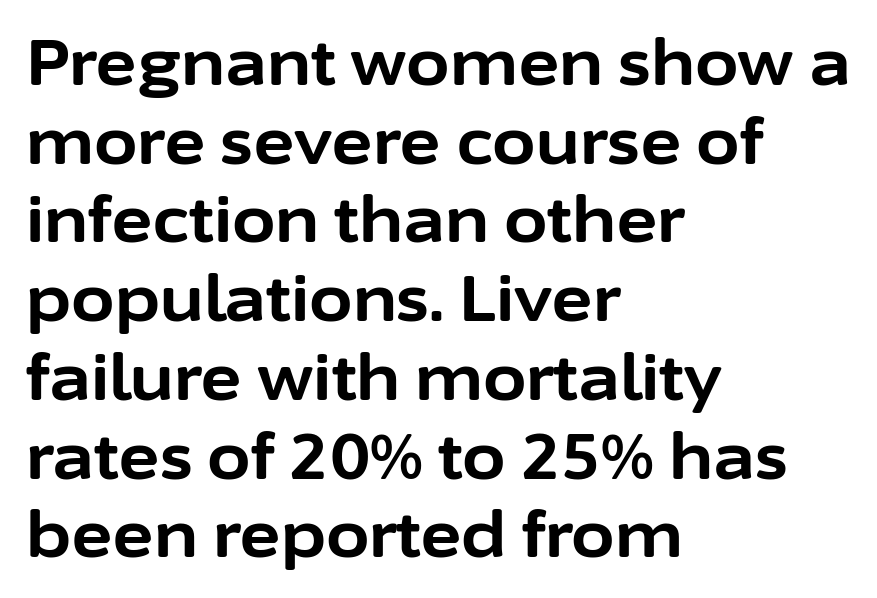
Q: Is the text bold? A: Yes.
Q: Is the text italic (slanted)? A: No, it is upright.
Q: Is the typeface a serif or a sans-serif typeface? A: Sans-serif.
Q: Is the text underlined? A: No.
Q: How is the paragraph aligned? A: Left-aligned.
Q: Is the spacing between letters normal or unusually wide? A: Normal.
Q: Is the spacing between lines tight, normal or loose? A: Normal.
Q: Width (condensed, normal, or wide)? A: Normal.
Q: Stroke contrast? A: Low.
Q: x-height? A: Medium.
Q: Monospaced? A: No.
